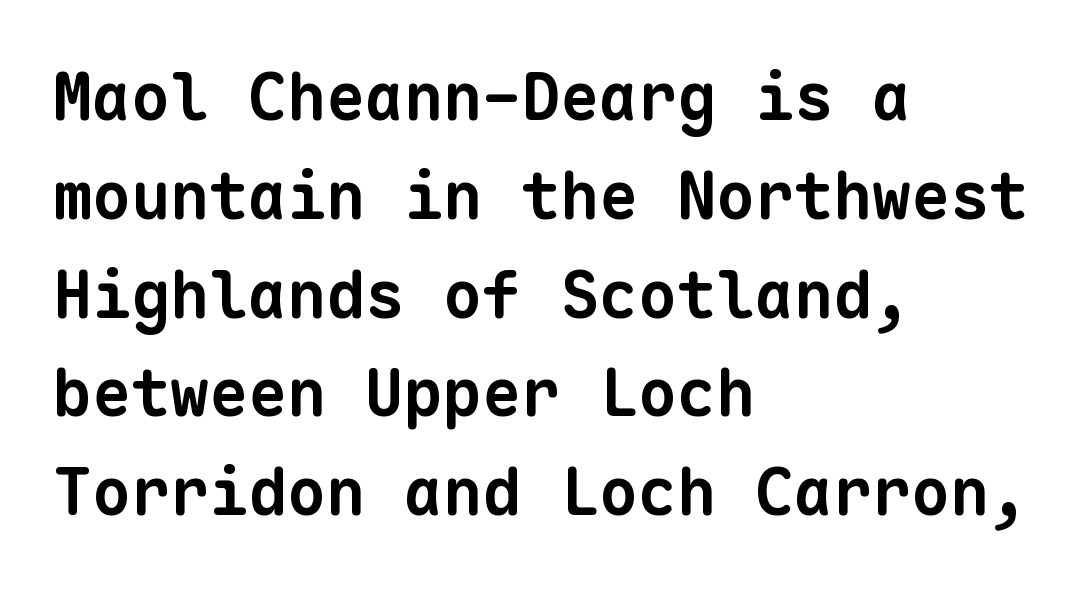
The image shows 65 px bold sans-serif type, monospaced; set left-aligned, normal line spacing (1.52x), normal letter spacing, not underlined; low stroke contrast and a medium x-height.
